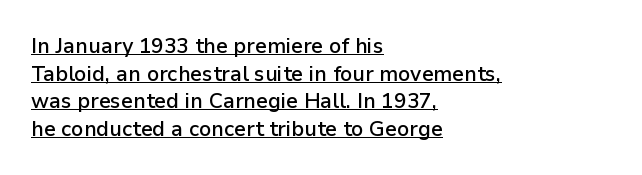
The image shows 21 px text type, upright; set left-aligned, normal line spacing (1.31x), normal letter spacing, underlined.
